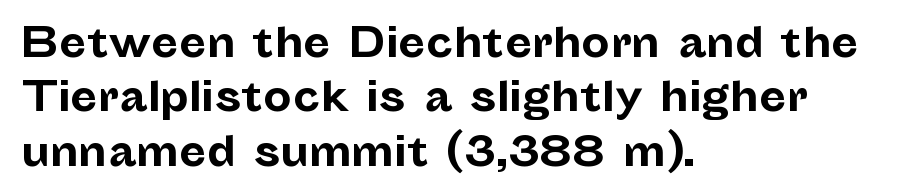
{"serif": "no", "italic": "no", "bold": "yes", "weight": "bold", "width": "normal", "stroke_contrast": "low", "x_height": "medium", "monospaced": "no", "underline": "no", "align": "left", "line_spacing": "normal", "line_spacing_ratio": 1.36, "letter_spacing": "normal", "letter_spacing_em": 0.0, "glyph_px": 40}
